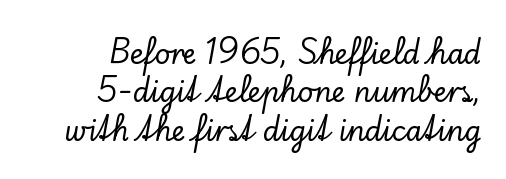
{"underline": "no", "align": "right", "line_spacing": "normal", "line_spacing_ratio": 1.42, "letter_spacing": "normal", "letter_spacing_em": 0.0, "glyph_px": 27}
